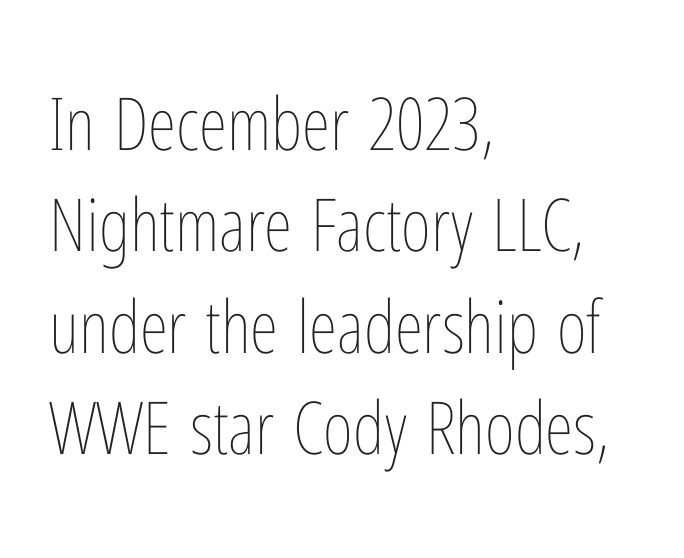
The image shows 73 px thin, condensed type, upright; set left-aligned, normal line spacing (1.39x), normal letter spacing, not underlined; low stroke contrast and a medium x-height.
